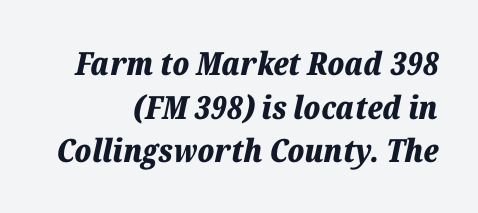
{"italic": "yes", "lean": "right", "slant_degrees": 12, "bold": "yes", "weight": "bold", "width": "normal", "stroke_contrast": "low", "x_height": "medium", "monospaced": "no", "underline": "no", "align": "right", "line_spacing": "normal", "line_spacing_ratio": 1.36, "letter_spacing": "normal", "letter_spacing_em": 0.0, "glyph_px": 32}
